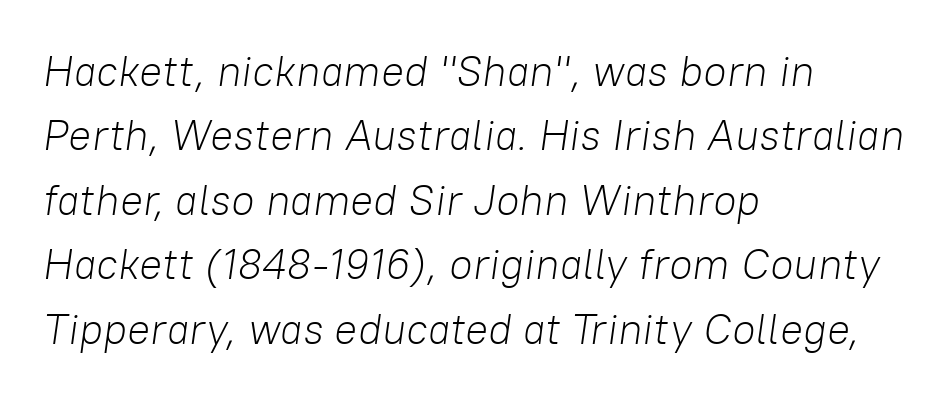
The image shows 43 px light type, italic (leaning right); set left-aligned, normal line spacing (1.5x), normal letter spacing, not underlined; low stroke contrast and a medium x-height.
